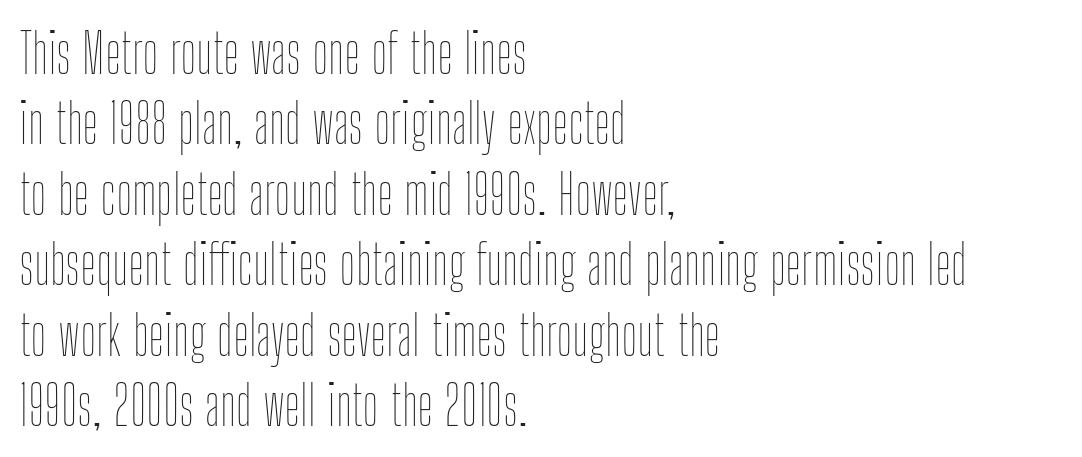
Q: Is the text bold? A: No.
Q: Is the text italic (slanted)? A: No, it is upright.
Q: Is the text underlined? A: No.
Q: How is the paragraph aligned? A: Left-aligned.
Q: Is the spacing between letters normal or unusually wide? A: Normal.
Q: Is the spacing between lines tight, normal or loose? A: Normal.
Q: Width (condensed, normal, or wide)? A: Condensed.
Q: Stroke contrast? A: Low.
Q: x-height? A: Medium.
Q: Monospaced? A: No.
